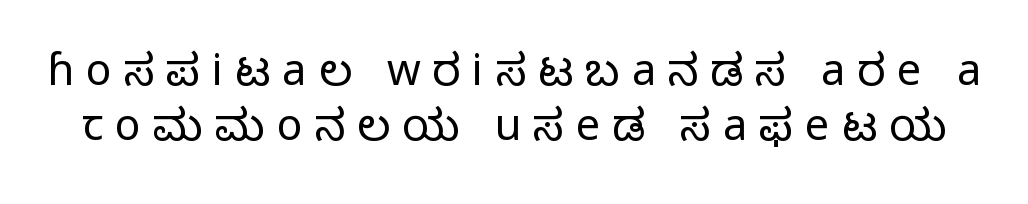
{"serif": "no", "italic": "no", "bold": "no", "weight": "regular", "width": "normal", "stroke_contrast": "low", "x_height": "medium", "monospaced": "no", "underline": "no", "line_spacing": "normal", "line_spacing_ratio": 1.29, "letter_spacing": "wide", "letter_spacing_em": 0.28, "glyph_px": 43}
